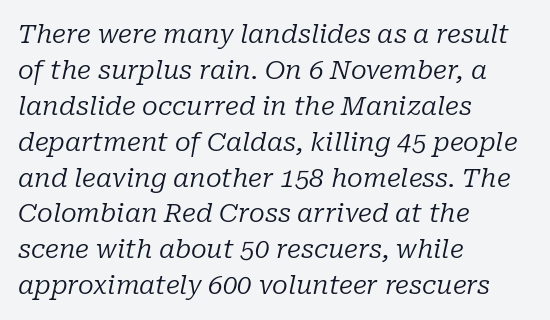
{"italic": "yes", "lean": "right", "slant_degrees": 10, "bold": "no", "underline": "no", "align": "left", "line_spacing": "normal", "line_spacing_ratio": 1.38, "letter_spacing": "normal", "letter_spacing_em": 0.0, "glyph_px": 26}
